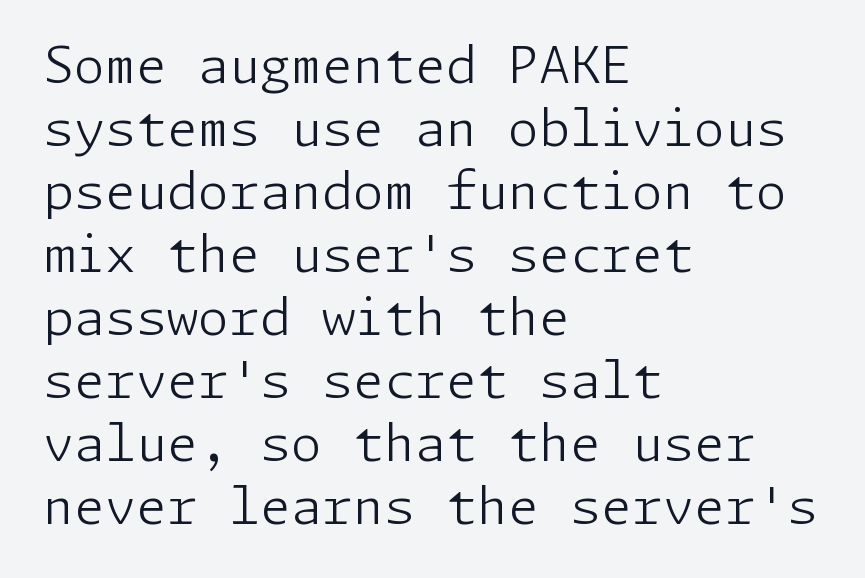
Beneath every word, the page is bare. The passage shown is not bold in any degree. No feet cap the strokes, marking this as sans-serif type. The letterforms sit shoulder to shoulder at normal distance. Vertical spacing — default.
